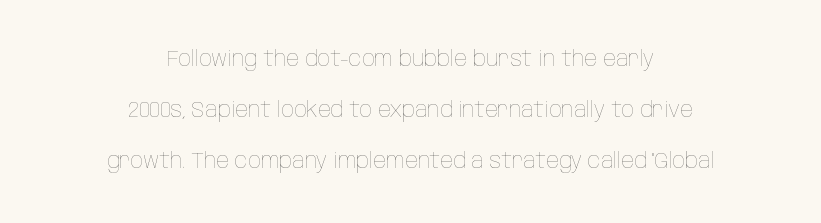
The image shows 21 px text type, upright; set centered, loose line spacing (2.42x), normal letter spacing, not underlined.
